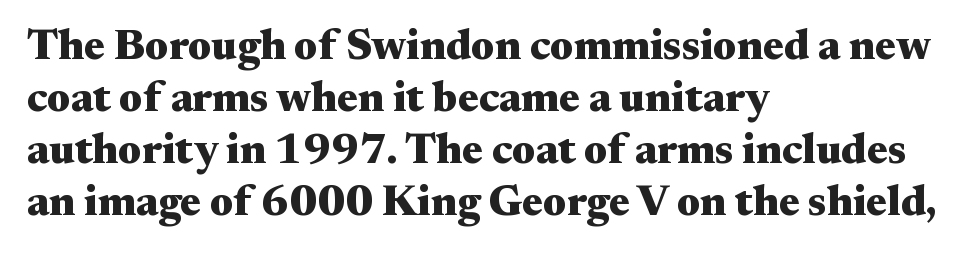
Q: Is the text bold? A: Yes.
Q: Is the text italic (slanted)? A: No, it is upright.
Q: Is the typeface a serif or a sans-serif typeface? A: Serif.
Q: Is the text underlined? A: No.
Q: How is the paragraph aligned? A: Left-aligned.
Q: Is the spacing between letters normal or unusually wide? A: Normal.
Q: Width (condensed, normal, or wide)? A: Wide.
Q: Stroke contrast? A: Medium.
Q: x-height? A: Small.
Q: Monospaced? A: No.
